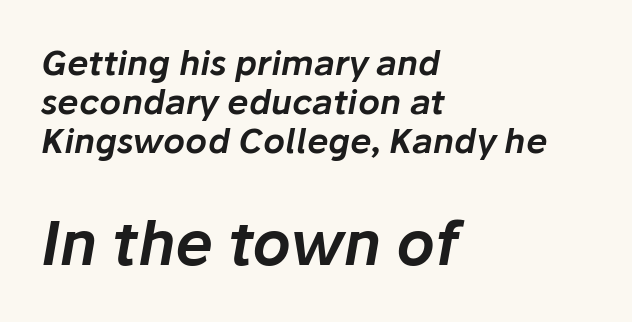
{"italic": "yes", "lean": "right", "slant_degrees": 10, "width": "normal", "stroke_contrast": "low", "x_height": "medium", "monospaced": "no", "underline": "no", "align": "left", "line_spacing": "tight", "line_spacing_ratio": 1.14, "letter_spacing": "normal", "letter_spacing_em": 0.0, "larger_block": "second", "size_ratio": 1.76, "glyph_px": 60}
